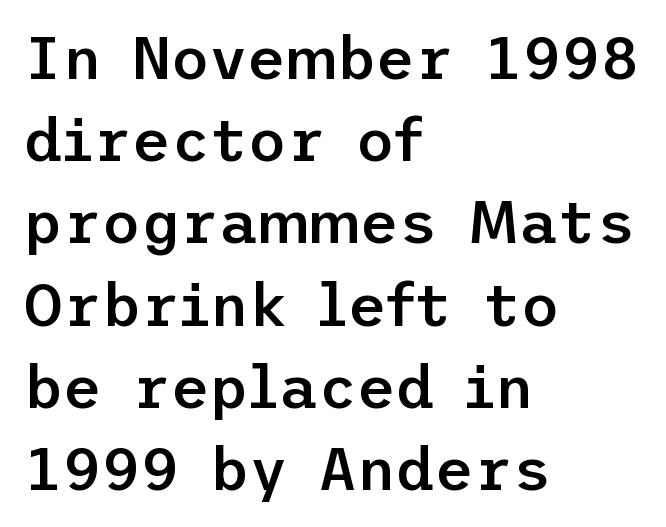
Q: Is the text bold? A: Semi-bold.
Q: Is the text italic (slanted)? A: No, it is upright.
Q: Is the typeface a serif or a sans-serif typeface? A: Sans-serif.
Q: Is the text underlined? A: No.
Q: How is the paragraph aligned? A: Left-aligned.
Q: Is the spacing between letters normal or unusually wide? A: Normal.
Q: Is the spacing between lines tight, normal or loose? A: Normal.
Q: Width (condensed, normal, or wide)? A: Normal.
Q: Stroke contrast? A: Low.
Q: x-height? A: Medium.
